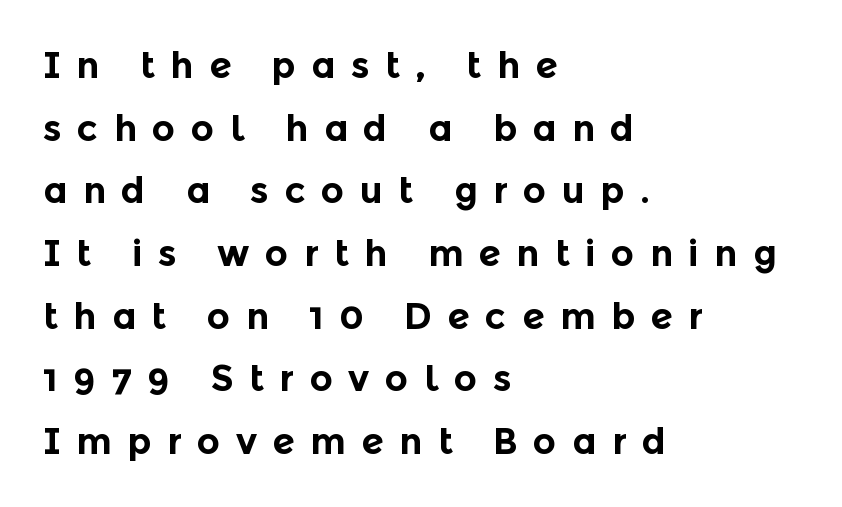
{"serif": "no", "italic": "no", "bold": "yes", "weight": "bold", "width": "normal", "x_height": "medium", "monospaced": "no", "underline": "no", "align": "left", "line_spacing_ratio": 1.74, "letter_spacing": "wide", "letter_spacing_em": 0.43, "glyph_px": 36}
